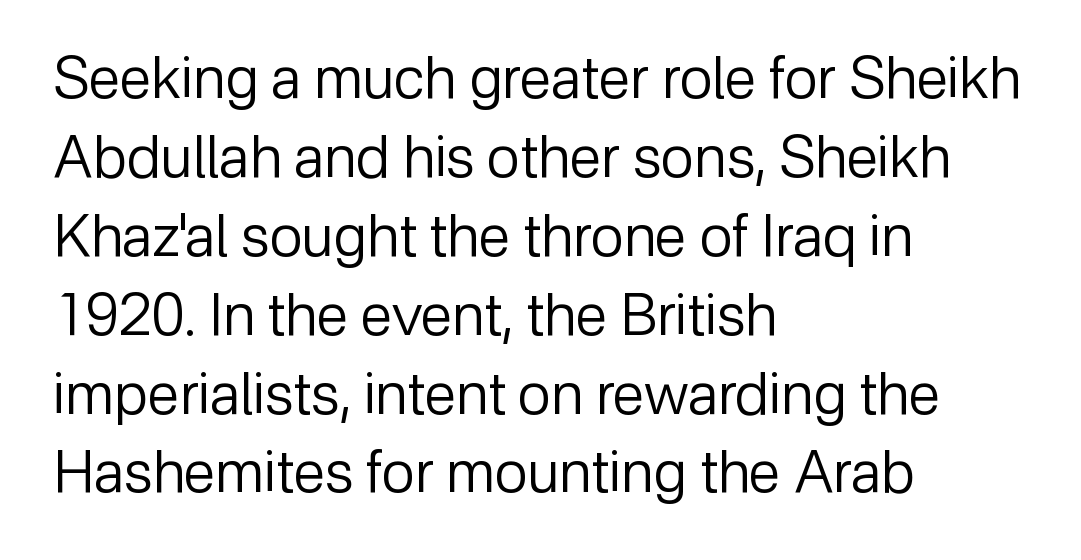
The image shows 58 px regular-weight sans-serif type, upright; set left-aligned, normal line spacing (1.36x), normal letter spacing, not underlined; low stroke contrast and a medium x-height.
